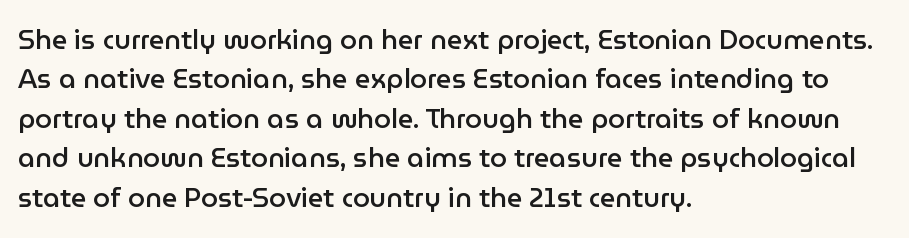
{"italic": "no", "bold": "semi", "underline": "no", "align": "left", "line_spacing": "normal", "line_spacing_ratio": 1.46, "letter_spacing": "normal", "letter_spacing_em": 0.0, "glyph_px": 27}
